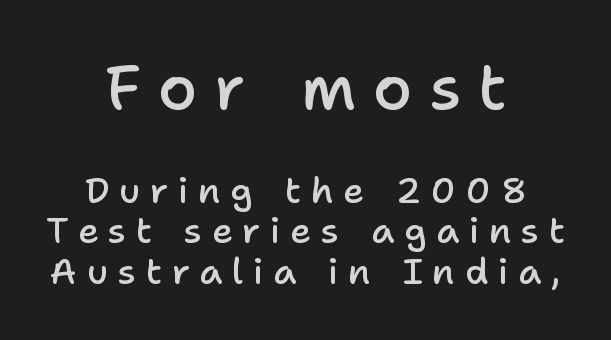
How are the letters spaced? Widely, with obvious added tracking. The lettering stays uniformly vertical, giving the passage a roman look. A typesetter would call this proportional, since set widths differ per character. The face used here is a semibold: visibly heavier than regular, lighter than bold. This block would grow much taller if given ordinary leading; it's compressed now. Size contrast runs from large at the top to small at the bottom.
